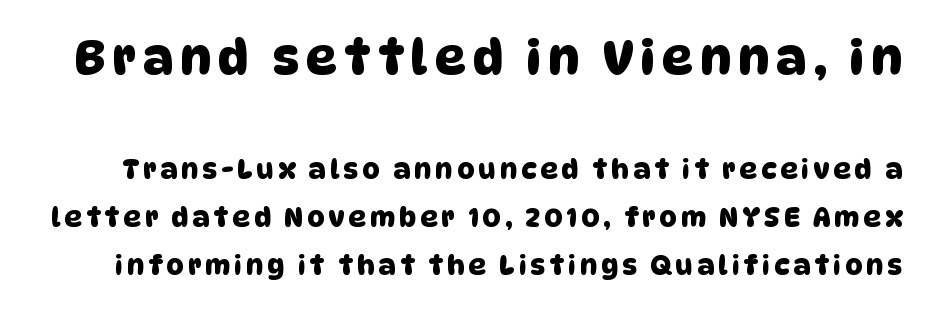
Q: Is the typeface a serif or a sans-serif typeface? A: Sans-serif.
Q: Is the text underlined? A: No.
Q: Which block of text is set in a larger size, the first (top) or the second (bottom)? A: The first (top) one.
Q: Width (condensed, normal, or wide)? A: Normal.
Q: Stroke contrast? A: Low.
Q: x-height? A: Large.
Q: Monospaced? A: No.
